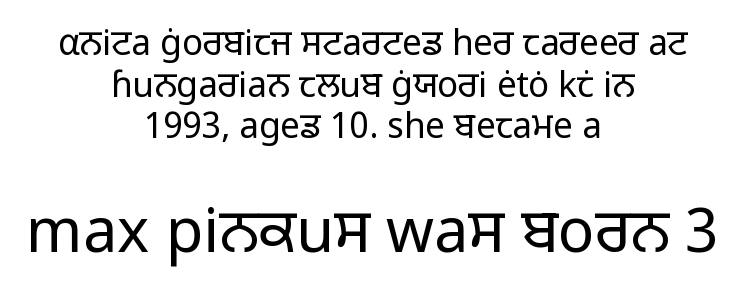
Q: Is the text bold? A: No.
Q: Is the text italic (slanted)? A: No, it is upright.
Q: Is the typeface a serif or a sans-serif typeface? A: Sans-serif.
Q: Is the text underlined? A: No.
Q: How is the paragraph aligned? A: Centered.
Q: Is the spacing between letters normal or unusually wide? A: Normal.
Q: Which block of text is set in a larger size, the first (top) or the second (bottom)? A: The second (bottom) one.
Q: Width (condensed, normal, or wide)? A: Normal.
Q: Stroke contrast? A: Low.
Q: x-height? A: Medium.
Q: Monospaced? A: No.
